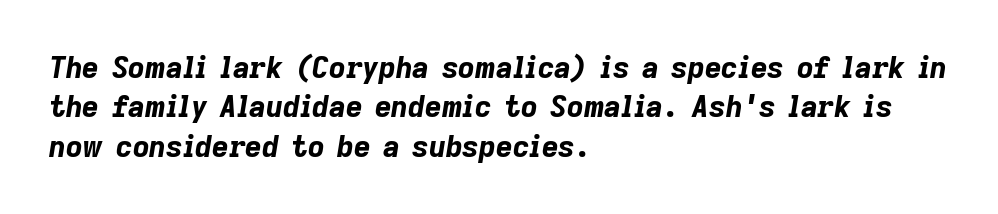
These lines were composed using italics. The type is set solid horizontally, with unmodified tracking. Pretty heavy lettering here — definitely bold. The passage shown stacks its lines at a standard gap.
